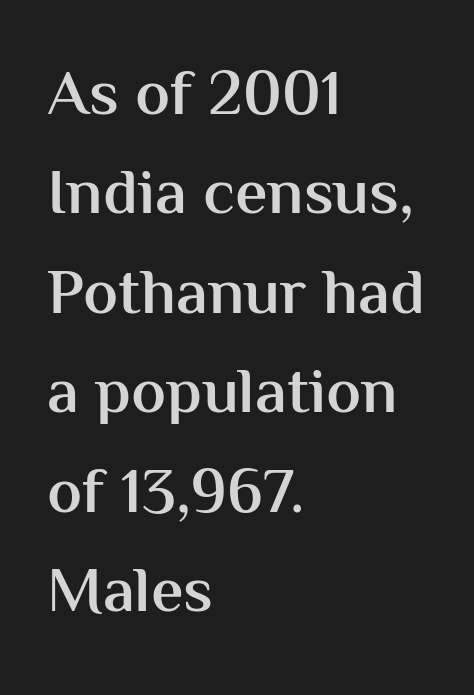
Q: Is the text bold? A: Semi-bold.
Q: Is the text italic (slanted)? A: No, it is upright.
Q: Is the typeface a serif or a sans-serif typeface? A: Sans-serif.
Q: Is the text underlined? A: No.
Q: How is the paragraph aligned? A: Left-aligned.
Q: Is the spacing between letters normal or unusually wide? A: Normal.
Q: Is the spacing between lines tight, normal or loose? A: Normal.
Q: Width (condensed, normal, or wide)? A: Normal.
Q: Stroke contrast? A: Medium.
Q: x-height? A: Medium.
Q: Monospaced? A: No.
